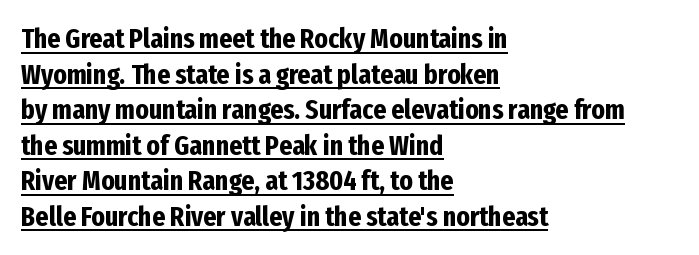
The image shows 28 px bold, condensed sans-serif type, upright; set left-aligned, normal line spacing (1.27x), normal letter spacing, underlined; low stroke contrast and a medium x-height.
